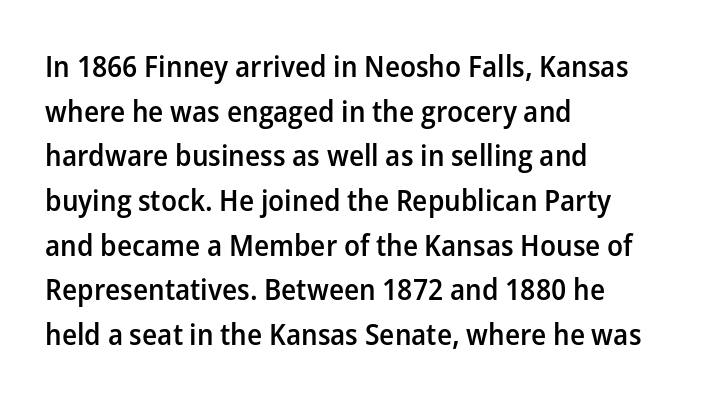
On the weight axis this lands at semibold, roughly 600. This sample keeps an unexceptional amount of space between lines. You could not count columns in this text — the font is proportionally spaced. Words float on clear page, feet unadorned.
